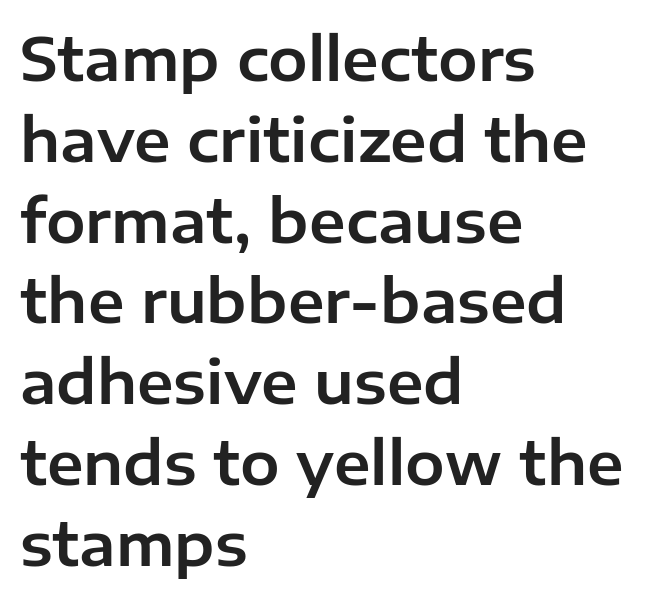
The image shows 59 px sans-serif type, upright; set left-aligned, normal line spacing (1.37x), normal letter spacing, not underlined; low stroke contrast and a medium x-height.
